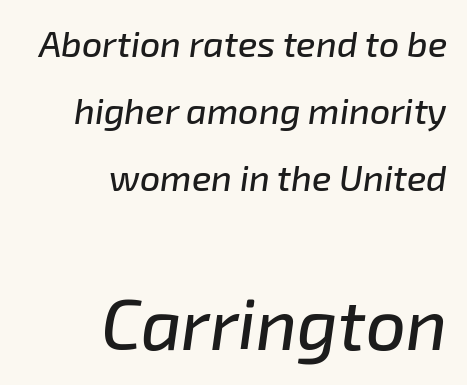
The image shows 71 px text type, italic (leaning right); set right-aligned, line spacing 1.86x, normal letter spacing, not underlined; the second (bottom) block is 1.97x larger; low stroke contrast and a medium x-height.
